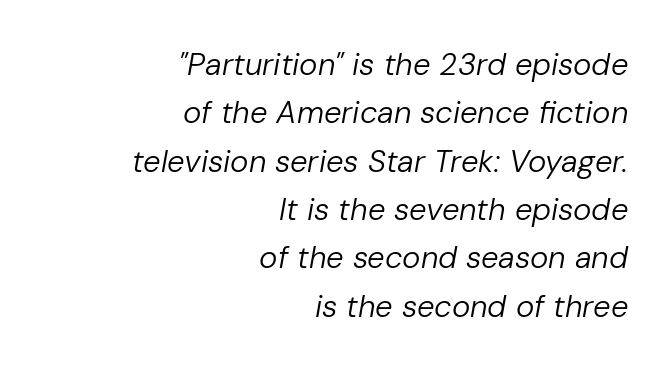
Q: Is the text bold? A: No.
Q: Is the text italic (slanted)? A: Yes, it leans right by about 10 degrees.
Q: Is the text underlined? A: No.
Q: How is the paragraph aligned? A: Right-aligned.
Q: Is the spacing between letters normal or unusually wide? A: Normal.
Q: Is the spacing between lines tight, normal or loose? A: Normal.
Q: Width (condensed, normal, or wide)? A: Normal.
Q: Stroke contrast? A: Low.
Q: x-height? A: Medium.
Q: Monospaced? A: No.
